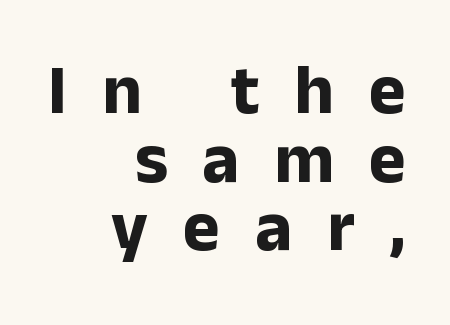
The image shows 70 px bold sans-serif type, upright; set right-aligned, tight line spacing (0.98x), unusually wide letter spacing (+0.5 em), not underlined; low stroke contrast and a medium x-height.
